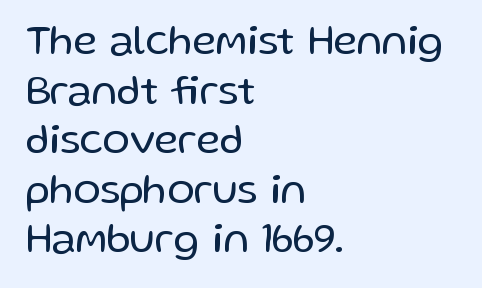
The image shows 41 px regular-weight sans-serif type, upright; set left-aligned, line spacing 1.21x, normal letter spacing, not underlined; low stroke contrast and a medium x-height.
